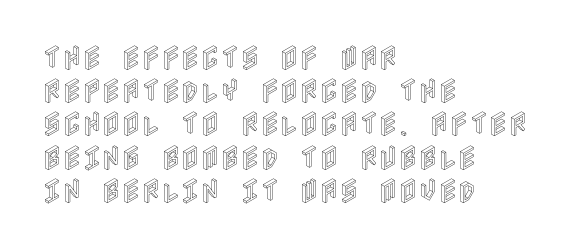
Q: Is the text italic (slanted)? A: No, it is upright.
Q: Is the text underlined? A: No.
Q: How is the paragraph aligned? A: Left-aligned.
Q: Is the spacing between letters normal or unusually wide? A: Normal.
